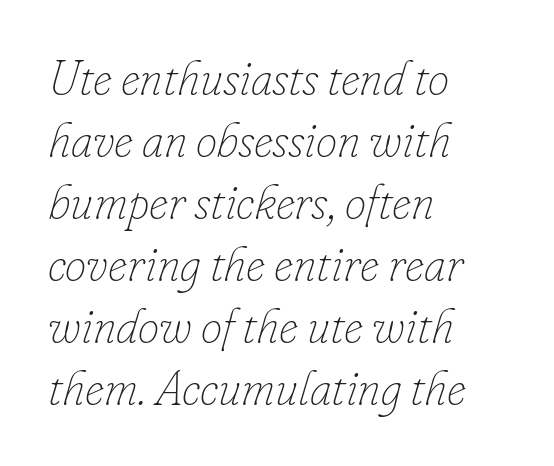
The image shows 48 px thin type, italic (leaning right); set left-aligned, normal line spacing (1.29x), normal letter spacing, not underlined; low stroke contrast and a small x-height.
